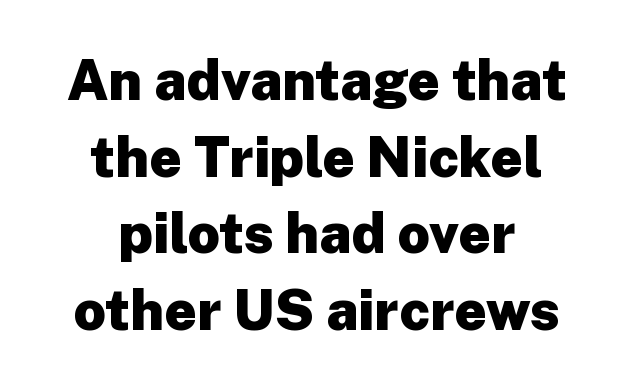
The image shows 56 px heavy sans-serif type, upright; set centered, normal line spacing (1.37x), normal letter spacing, not underlined; low stroke contrast and a medium x-height.
